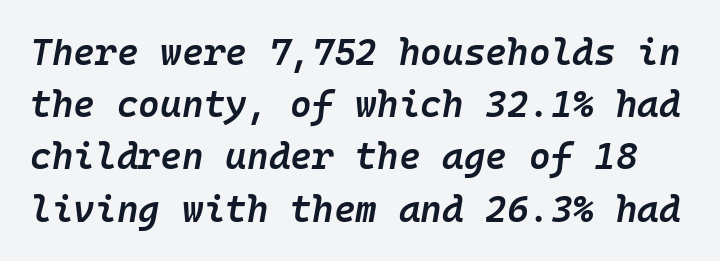
{"italic": "yes", "lean": "right", "slant_degrees": 10, "bold": "semi", "weight": "semibold", "width": "normal", "stroke_contrast": "low", "x_height": "medium", "monospaced": "yes", "underline": "no", "line_spacing": "normal", "line_spacing_ratio": 1.41, "letter_spacing": "normal", "letter_spacing_em": 0.0, "glyph_px": 37}
